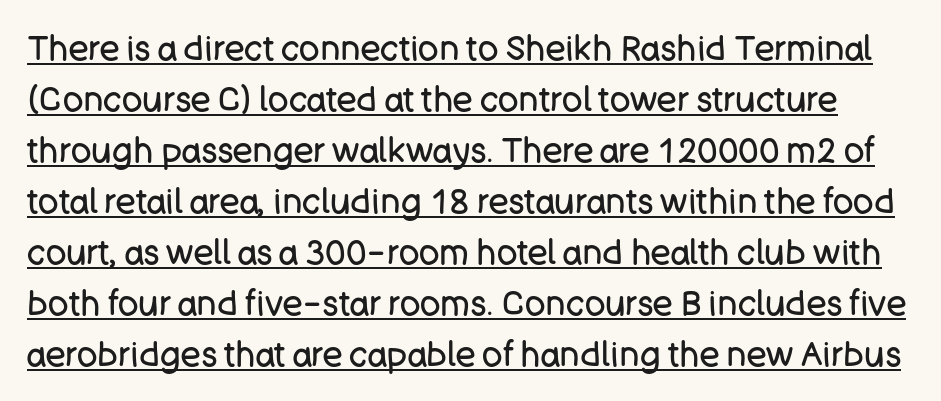
Q: Is the text bold? A: No.
Q: Is the text italic (slanted)? A: No, it is upright.
Q: Is the typeface a serif or a sans-serif typeface? A: Sans-serif.
Q: Is the text underlined? A: Yes.
Q: Is the spacing between letters normal or unusually wide? A: Normal.
Q: Is the spacing between lines tight, normal or loose? A: Normal.
Q: Width (condensed, normal, or wide)? A: Normal.
Q: Stroke contrast? A: Low.
Q: x-height? A: Large.
Q: Monospaced? A: No.
